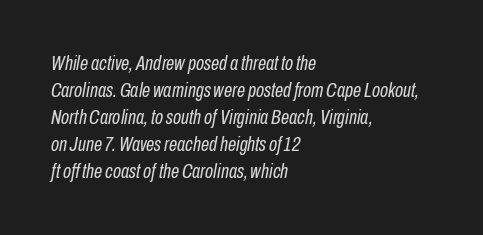
Q: Is the text bold? A: No.
Q: Is the text italic (slanted)? A: Yes, it leans right by about 10 degrees.
Q: Is the text underlined? A: No.
Q: How is the paragraph aligned? A: Left-aligned.
Q: Is the spacing between letters normal or unusually wide? A: Normal.
Q: Is the spacing between lines tight, normal or loose? A: Normal.
